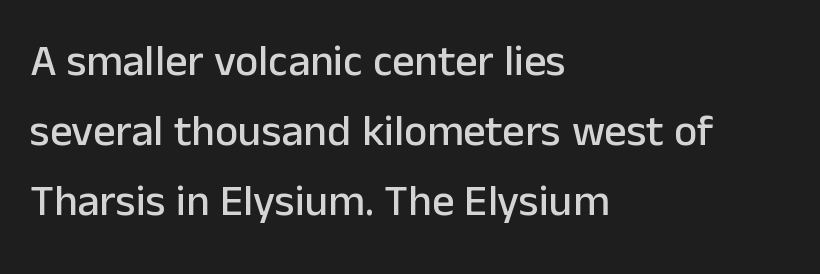
{"serif": "no", "italic": "no", "width": "normal", "stroke_contrast": "low", "x_height": "medium", "monospaced": "no", "underline": "no", "align": "left", "line_spacing": "normal", "line_spacing_ratio": 1.59, "letter_spacing": "normal", "letter_spacing_em": 0.0, "glyph_px": 44}
